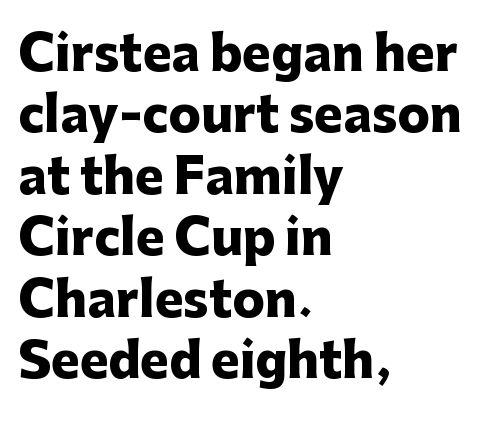
The line-height multiplier appears to be the usual default. Alignment: flush left. Character widths vary here, with narrow letters taking less room than wide ones. Check where the strokes stop: nothing finishes them off — pure sans. You'd pick this weight for a headline — it's a proper bold. You can tell it's not italic because the verticals are truly vertical.
